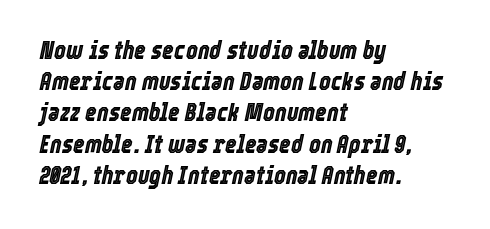
Q: Is the text italic (slanted)? A: Yes, it leans right by about 12 degrees.
Q: Is the text underlined? A: No.
Q: How is the paragraph aligned? A: Left-aligned.
Q: Is the spacing between letters normal or unusually wide? A: Normal.
Q: Is the spacing between lines tight, normal or loose? A: Normal.
